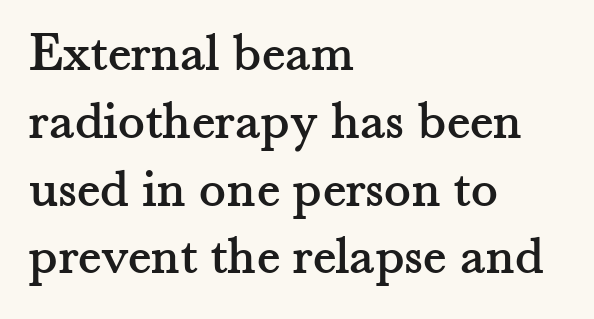
Q: Is the text italic (slanted)? A: No, it is upright.
Q: Is the typeface a serif or a sans-serif typeface? A: Serif.
Q: Is the text underlined? A: No.
Q: How is the paragraph aligned? A: Left-aligned.
Q: Is the spacing between letters normal or unusually wide? A: Normal.
Q: Width (condensed, normal, or wide)? A: Normal.
Q: Stroke contrast? A: Medium.
Q: x-height? A: Small.
Q: Monospaced? A: No.
